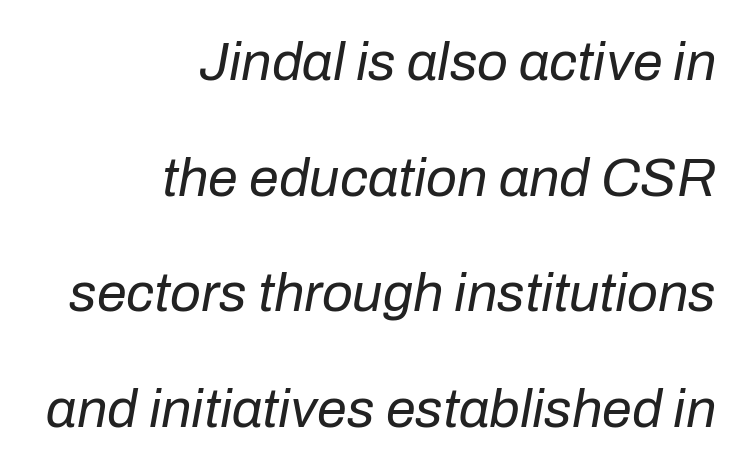
Q: Is the text bold? A: No.
Q: Is the text italic (slanted)? A: Yes, it leans right by about 10 degrees.
Q: Is the text underlined? A: No.
Q: How is the paragraph aligned? A: Right-aligned.
Q: Is the spacing between letters normal or unusually wide? A: Normal.
Q: Is the spacing between lines tight, normal or loose? A: Loose.
Q: Width (condensed, normal, or wide)? A: Normal.
Q: Stroke contrast? A: Low.
Q: x-height? A: Medium.
Q: Monospaced? A: No.
